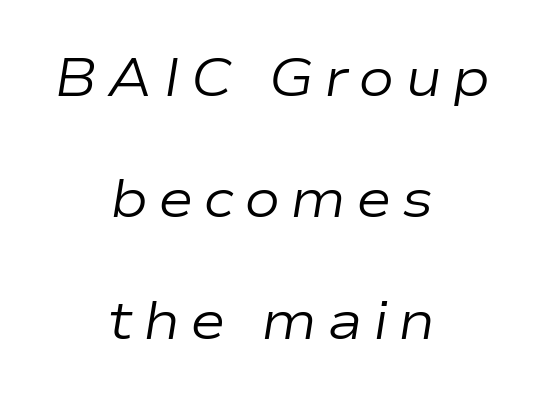
Q: Is the text bold? A: No.
Q: Is the text italic (slanted)? A: Yes, it leans right by about 9 degrees.
Q: Is the text underlined? A: No.
Q: How is the paragraph aligned? A: Centered.
Q: Is the spacing between lines tight, normal or loose? A: Loose.
Q: Width (condensed, normal, or wide)? A: Wide.
Q: Stroke contrast? A: Low.
Q: x-height? A: Medium.
Q: Monospaced? A: No.
